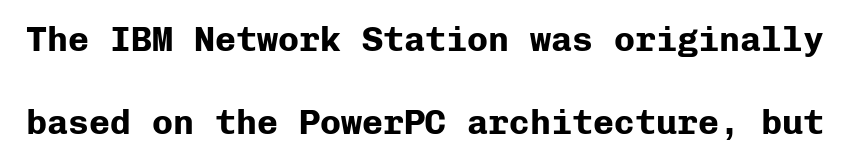
Students, observe: this is what heavily led, spacious text looks like. You could count columns in this text — the font is strictly monospaced. Summary of weight: heavy, a full bold. Stroke terminals: plain, sans-serif.
